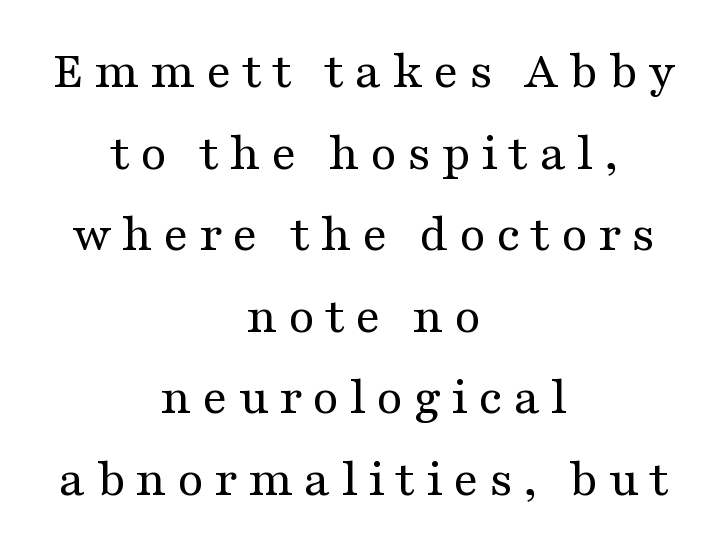
Q: Is the text bold? A: No.
Q: Is the text italic (slanted)? A: No, it is upright.
Q: Is the typeface a serif or a sans-serif typeface? A: Serif.
Q: Is the text underlined? A: No.
Q: How is the paragraph aligned? A: Centered.
Q: Is the spacing between lines tight, normal or loose? A: Normal.
Q: Width (condensed, normal, or wide)? A: Wide.
Q: Stroke contrast? A: Medium.
Q: x-height? A: Medium.
Q: Monospaced? A: No.
